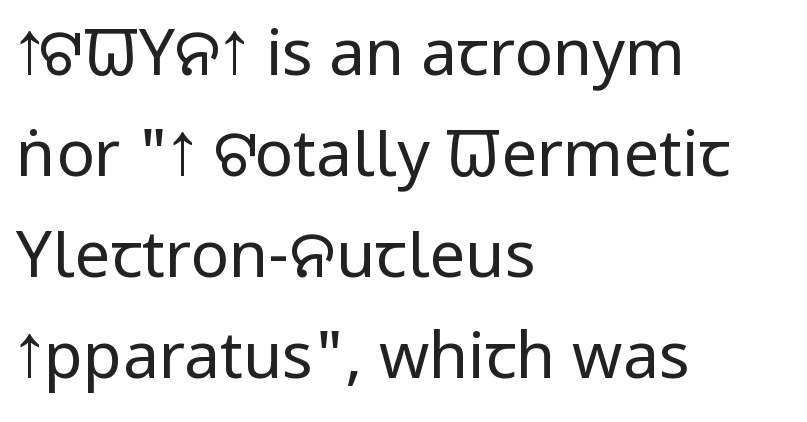
Students, note that the glyphs here touch the page at normal intervals. Has an underline been added? It has not. Note the varied advance widths — an 'i' is clearly narrower than an 'm'. This sample uses an upright cut, with every glyph sitting square on the baseline. Look at the bottom of the vertical strokes: they stop flat, with no serifs.
